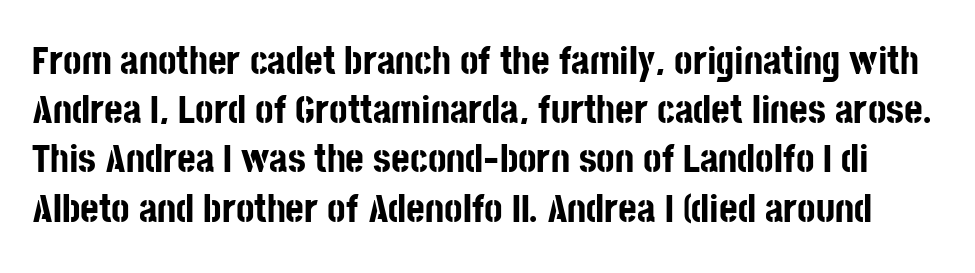
Q: Is the text bold? A: Yes.
Q: Is the text italic (slanted)? A: No, it is upright.
Q: Is the typeface a serif or a sans-serif typeface? A: Sans-serif.
Q: Is the text underlined? A: No.
Q: Is the spacing between letters normal or unusually wide? A: Normal.
Q: Width (condensed, normal, or wide)? A: Condensed.
Q: Stroke contrast? A: Low.
Q: x-height? A: Large.
Q: Monospaced? A: No.
